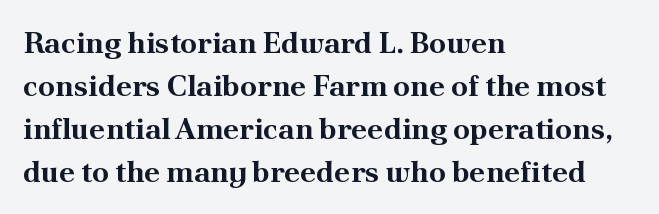
Q: Is the text bold? A: Yes.
Q: Is the text italic (slanted)? A: No, it is upright.
Q: Is the typeface a serif or a sans-serif typeface? A: Serif.
Q: Is the text underlined? A: No.
Q: How is the paragraph aligned? A: Left-aligned.
Q: Is the spacing between letters normal or unusually wide? A: Normal.
Q: Is the spacing between lines tight, normal or loose? A: Normal.
Q: Width (condensed, normal, or wide)? A: Normal.
Q: Stroke contrast? A: Medium.
Q: x-height? A: Small.
Q: Monospaced? A: No.
